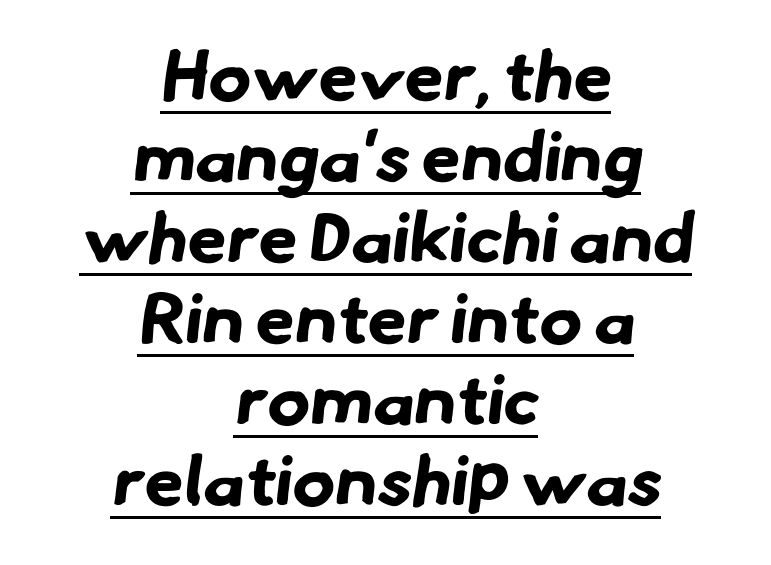
Q: Is the text bold? A: Yes.
Q: Is the typeface a serif or a sans-serif typeface? A: Sans-serif.
Q: Is the text underlined? A: Yes.
Q: How is the paragraph aligned? A: Centered.
Q: Is the spacing between letters normal or unusually wide? A: Normal.
Q: Is the spacing between lines tight, normal or loose? A: Tight.
Q: Width (condensed, normal, or wide)? A: Normal.
Q: Stroke contrast? A: Low.
Q: x-height? A: Small.
Q: Monospaced? A: No.
